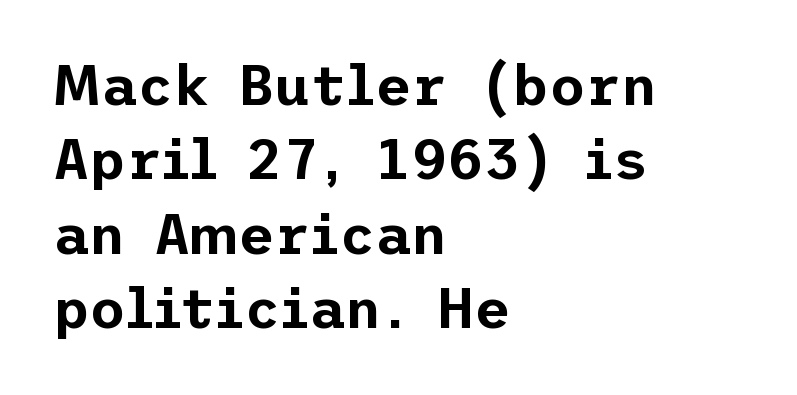
The image shows 56 px sans-serif type, upright; set left-aligned, normal line spacing (1.33x), normal letter spacing, not underlined; low stroke contrast and a medium x-height.
